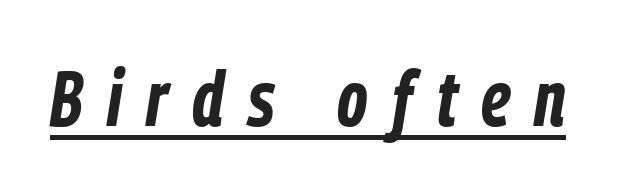
Is the type slanted? Yes — the strokes lean at a clear angle. The passage shown is underscored from start to finish. Loose tracking; the words dissolve into strings of separated letters. These lines are rendered in a variable-pitch font. The font is running at its bold setting.
